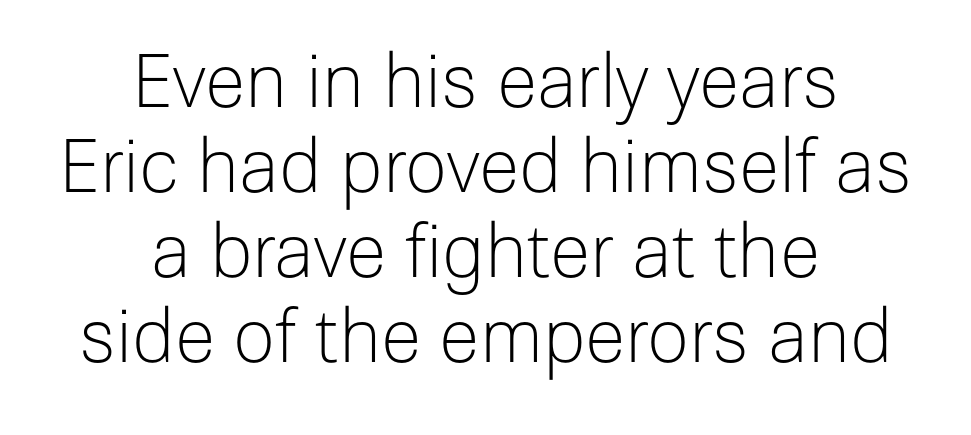
The image shows 74 px light sans-serif type, upright; set centered, tight line spacing (1.15x), normal letter spacing, not underlined; low stroke contrast and a medium x-height.
